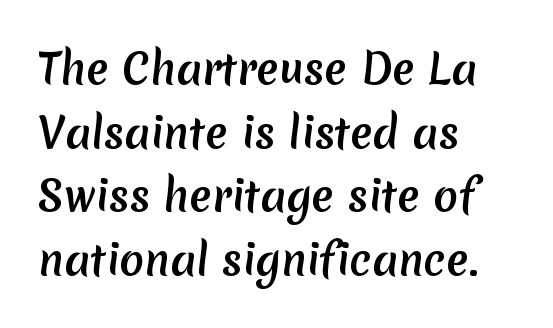
The image shows 41 px sans-serif type; set left-aligned, normal line spacing (1.55x), normal letter spacing, not underlined; medium stroke contrast and a medium x-height.
